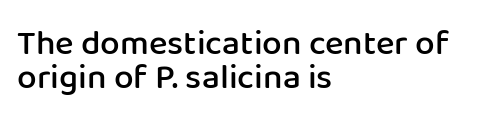
Q: Is the text bold? A: Semi-bold.
Q: Is the text italic (slanted)? A: No, it is upright.
Q: Is the typeface a serif or a sans-serif typeface? A: Sans-serif.
Q: Is the text underlined? A: No.
Q: How is the paragraph aligned? A: Left-aligned.
Q: Is the spacing between letters normal or unusually wide? A: Normal.
Q: Is the spacing between lines tight, normal or loose? A: Tight.
Q: Width (condensed, normal, or wide)? A: Normal.
Q: Stroke contrast? A: Low.
Q: x-height? A: Medium.
Q: Monospaced? A: No.
